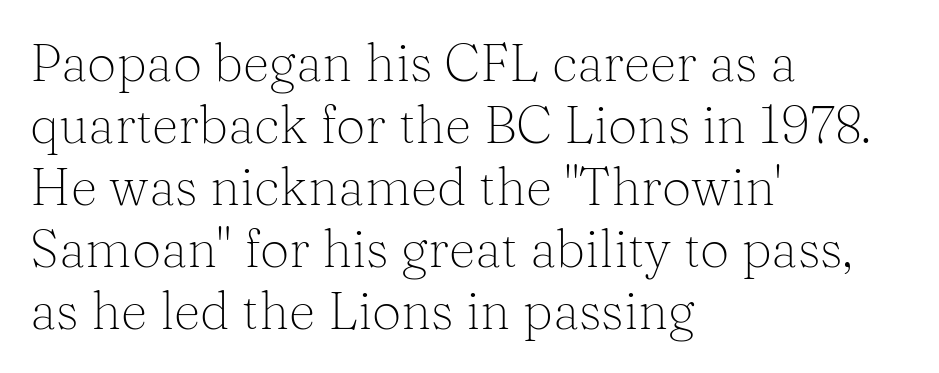
Q: Is the text bold? A: No.
Q: Is the text italic (slanted)? A: No, it is upright.
Q: Is the typeface a serif or a sans-serif typeface? A: Serif.
Q: Is the text underlined? A: No.
Q: How is the paragraph aligned? A: Left-aligned.
Q: Is the spacing between letters normal or unusually wide? A: Normal.
Q: Width (condensed, normal, or wide)? A: Normal.
Q: Stroke contrast? A: Medium.
Q: x-height? A: Medium.
Q: Monospaced? A: No.
